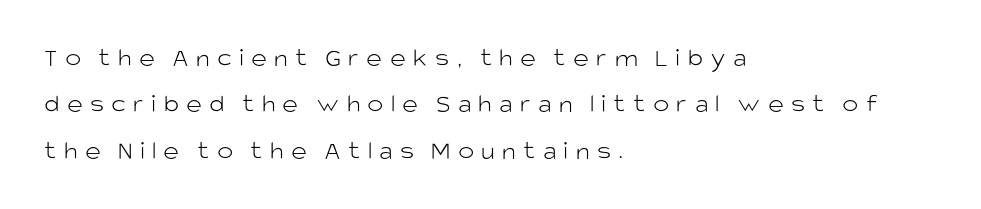
Q: Is the text bold? A: No.
Q: Is the text italic (slanted)? A: No, it is upright.
Q: Is the text underlined? A: No.
Q: How is the paragraph aligned? A: Left-aligned.
Q: Is the spacing between letters normal or unusually wide? A: Unusually wide.
